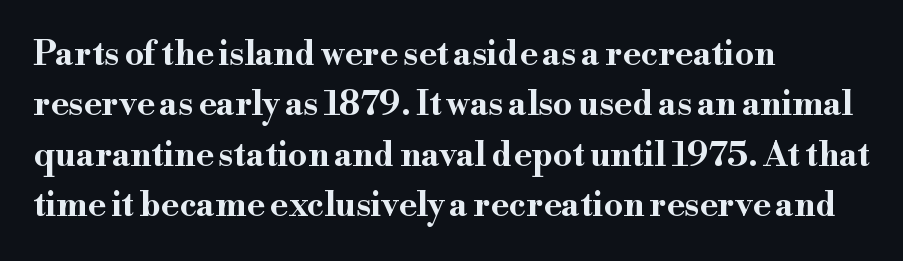
The image shows 34 px bold, wide serif type, upright; set left-aligned, normal line spacing (1.48x), normal letter spacing, not underlined; high stroke contrast and a small x-height.
